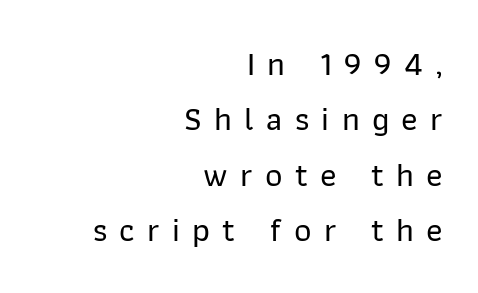
Q: Is the text italic (slanted)? A: No, it is upright.
Q: Is the typeface a serif or a sans-serif typeface? A: Sans-serif.
Q: Is the text underlined? A: No.
Q: How is the paragraph aligned? A: Right-aligned.
Q: Is the spacing between letters normal or unusually wide? A: Unusually wide.
Q: Is the spacing between lines tight, normal or loose? A: Normal.
Q: Width (condensed, normal, or wide)? A: Normal.
Q: Stroke contrast? A: Low.
Q: x-height? A: Medium.
Q: Monospaced? A: No.
